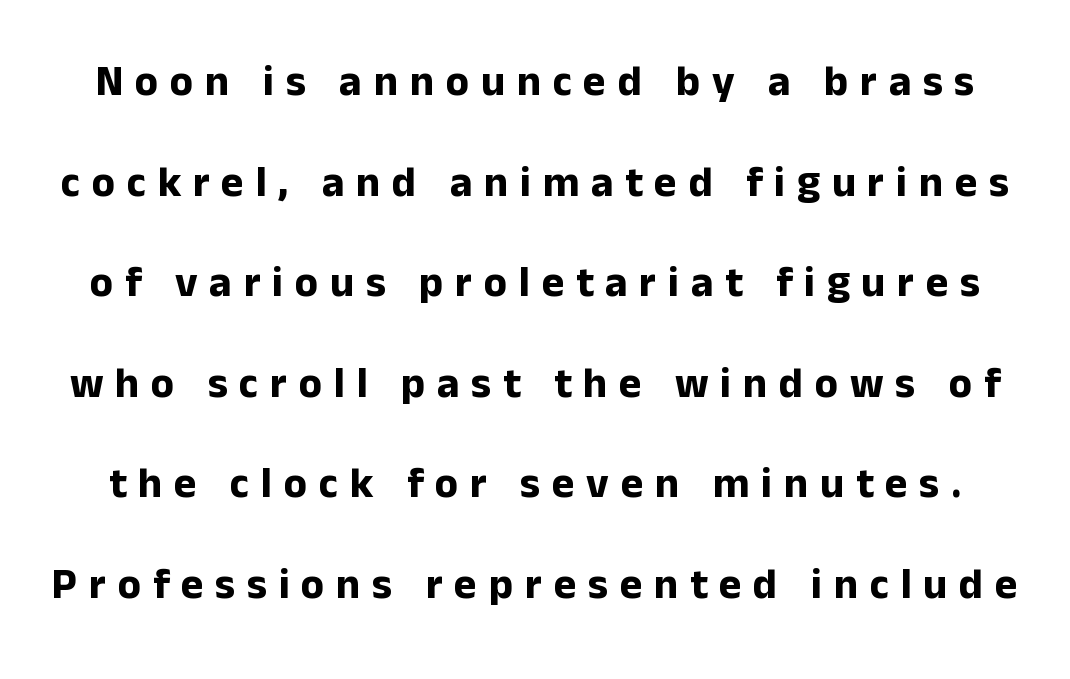
The image shows 43 px bold sans-serif type, upright; set loose line spacing (2.34x), unusually wide letter spacing (+0.27 em), not underlined; low stroke contrast and a medium x-height.
